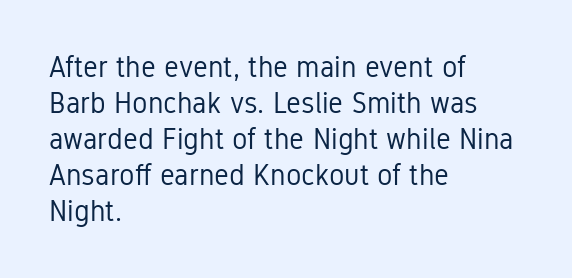
This is sans-serif lettering, the kind often seen on screens and signage. Characters follow at the spacing the type designer built in. The letters stand upright; this is a roman face. Is this a fixed-width face? No — the glyphs have proportional, varying widths.
